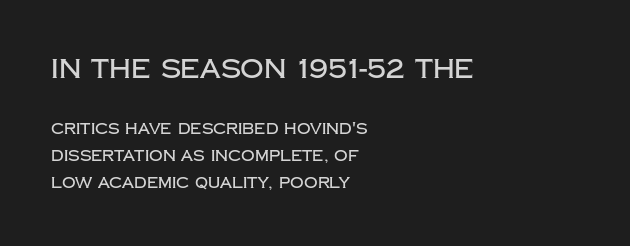
Line beginnings align vertically; line endings do not. Clear beneath every line of the passage. Quick note: not italic, upright. Larger block? The one above; the one below is distinctly smaller.
